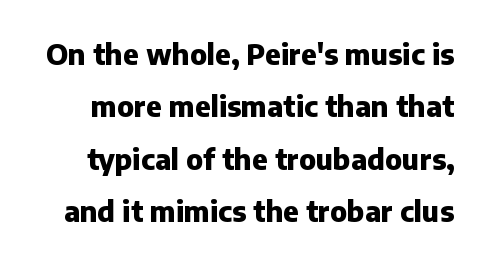
The image shows 28 px heavy sans-serif type, upright; set line spacing 1.87x, normal letter spacing, not underlined; low stroke contrast and a medium x-height.
